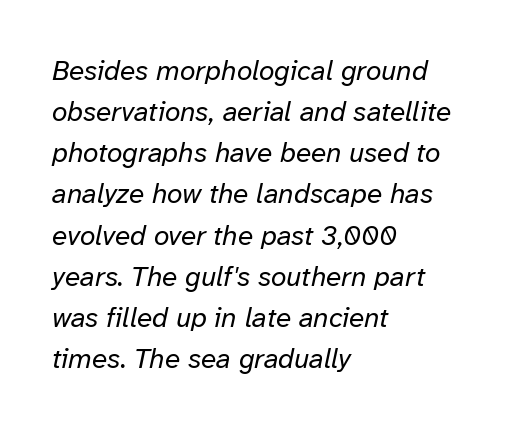
Q: Is the text bold? A: No.
Q: Is the text italic (slanted)? A: Yes, it leans right by about 12 degrees.
Q: Is the text underlined? A: No.
Q: How is the paragraph aligned? A: Left-aligned.
Q: Is the spacing between letters normal or unusually wide? A: Normal.
Q: Is the spacing between lines tight, normal or loose? A: Normal.
Q: Width (condensed, normal, or wide)? A: Normal.
Q: Stroke contrast? A: Low.
Q: x-height? A: Medium.
Q: Monospaced? A: No.
